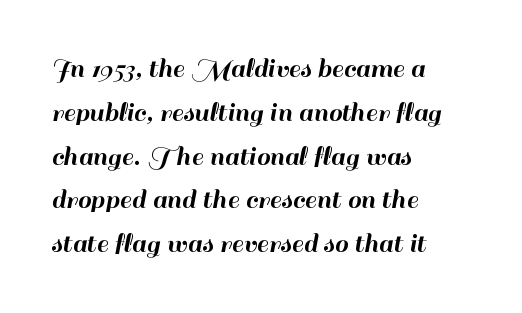
Q: Is the text italic (slanted)? A: Yes.
Q: Is the typeface a serif or a sans-serif typeface? A: Sans-serif.
Q: Is the text underlined? A: No.
Q: How is the paragraph aligned? A: Left-aligned.
Q: Is the spacing between letters normal or unusually wide? A: Normal.
Q: Is the spacing between lines tight, normal or loose? A: Normal.
Q: Width (condensed, normal, or wide)? A: Normal.
Q: Stroke contrast? A: High.
Q: x-height? A: Small.
Q: Monospaced? A: No.
